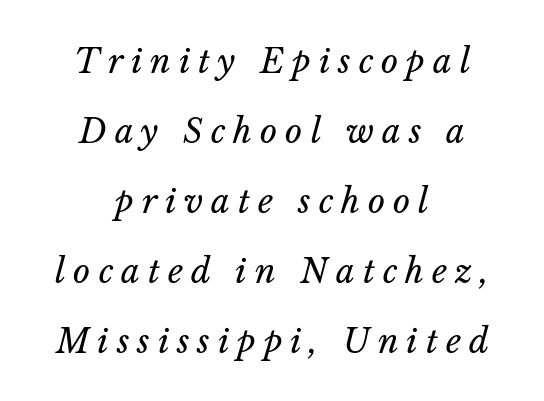
Here the designer chose a conventional face with non-uniform glyph widths. Interline gaps are noticeably wide in this sample. Tracking here is generous; glyphs stand well apart from one another. Neither beginnings nor endings align; midpoints do. These glyphs show unthickened strokes, regular width or finer. This is oblique type, the kind used for emphasis or titles.
